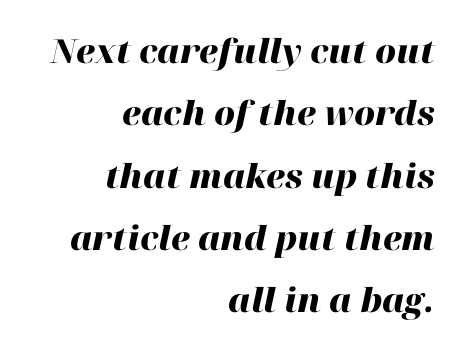
{"italic": "yes", "lean": "right", "slant_degrees": 12, "bold": "yes", "weight": "heavy", "width": "normal", "stroke_contrast": "high", "x_height": "medium", "monospaced": "no", "underline": "no", "align": "right", "line_spacing_ratio": 1.89, "letter_spacing": "normal", "letter_spacing_em": 0.0, "glyph_px": 33}
